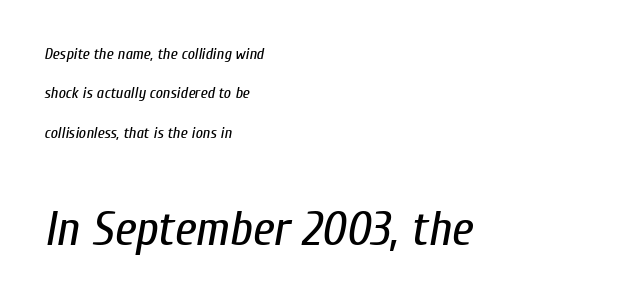
Q: Is the text bold? A: No.
Q: Is the text italic (slanted)? A: Yes, it leans right by about 10 degrees.
Q: Is the text underlined? A: No.
Q: How is the paragraph aligned? A: Left-aligned.
Q: Is the spacing between letters normal or unusually wide? A: Normal.
Q: Is the spacing between lines tight, normal or loose? A: Loose.
Q: Which block of text is set in a larger size, the first (top) or the second (bottom)? A: The second (bottom) one.
Q: Width (condensed, normal, or wide)? A: Condensed.
Q: Stroke contrast? A: Low.
Q: x-height? A: Medium.
Q: Monospaced? A: No.
